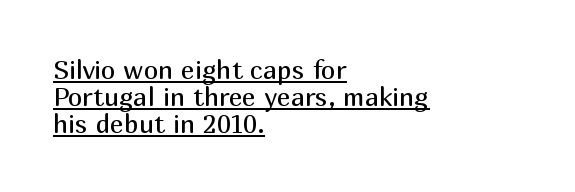
The image shows 26 px text type, upright; set left-aligned, tight line spacing (1.03x), normal letter spacing, underlined.
